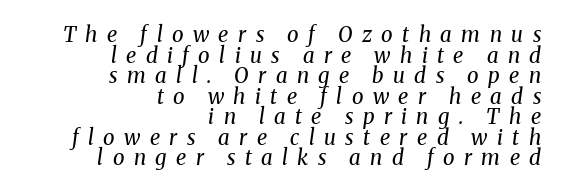
Q: Is the text bold? A: No.
Q: Is the text italic (slanted)? A: Yes, it leans right by about 8 degrees.
Q: Is the text underlined? A: No.
Q: How is the paragraph aligned? A: Right-aligned.
Q: Is the spacing between letters normal or unusually wide? A: Unusually wide.
Q: Is the spacing between lines tight, normal or loose? A: Tight.
